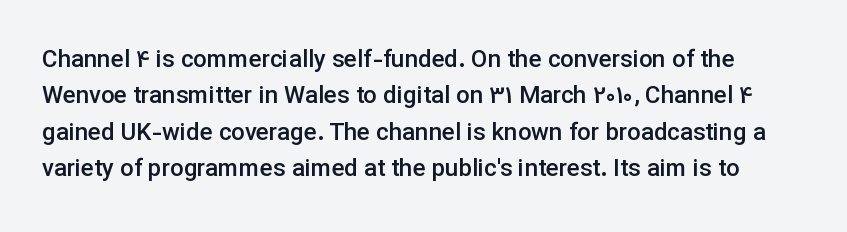
{"italic": "no", "bold": "semi", "underline": "no", "line_spacing": "normal", "line_spacing_ratio": 1.52, "letter_spacing": "normal", "letter_spacing_em": 0.0, "glyph_px": 24}
